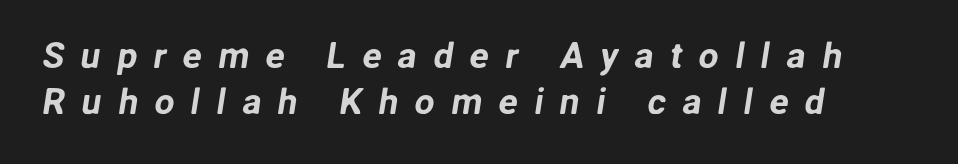
The image shows 36 px sans-serif type; set left-aligned, normal line spacing (1.27x), unusually wide letter spacing (+0.45 em), not underlined; low stroke contrast and a medium x-height.
